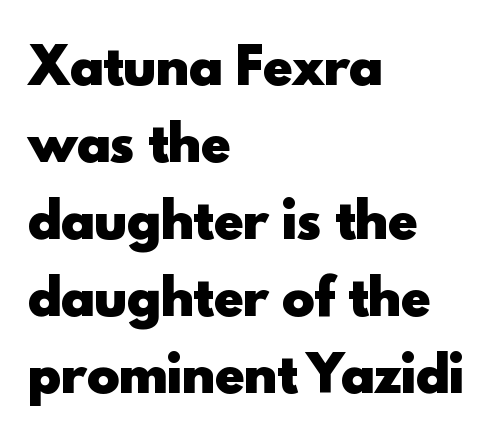
The image shows 49 px heavy sans-serif type, upright; set left-aligned, normal line spacing (1.57x), normal letter spacing, not underlined; a small x-height.
